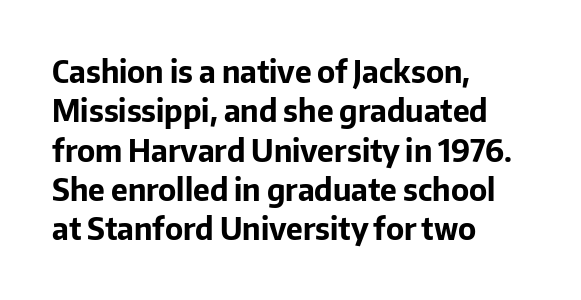
You can tell it's not italic because the verticals are truly vertical. Is this a fixed-width face? No — the glyphs have proportional, varying widths. The space between consecutive lines is moderate. Decoration check: the copy has no underline.
